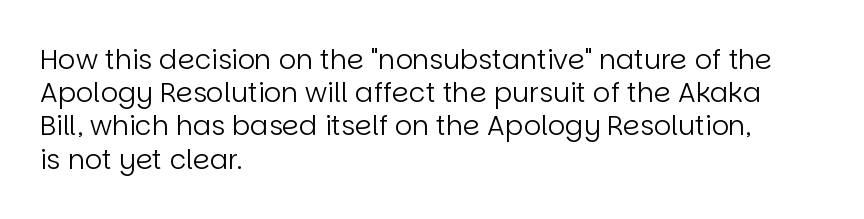
Q: Is the text bold? A: No.
Q: Is the text italic (slanted)? A: No, it is upright.
Q: Is the text underlined? A: No.
Q: How is the paragraph aligned? A: Left-aligned.
Q: Is the spacing between letters normal or unusually wide? A: Normal.
